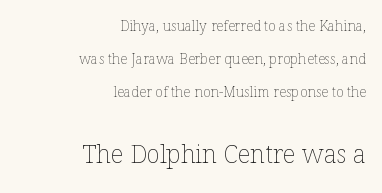
A student would notice the bottom passage is typeset larger than what precedes it. Spacing between characters is what you'd get straight out of the box. No chunkiness to these letters — they're not bold. The specimen omits any rule beneath the text block's lines.
